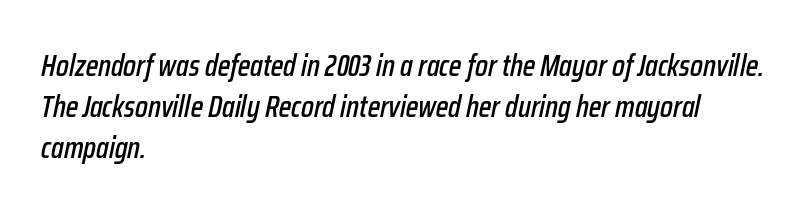
The image shows 30 px condensed type, italic (leaning right); set left-aligned, normal line spacing (1.37x), normal letter spacing, not underlined; low stroke contrast and a medium x-height.
